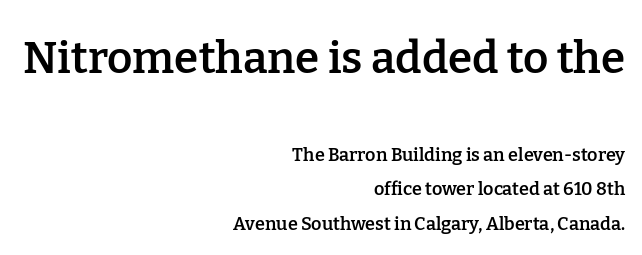
{"serif": "yes", "italic": "no", "bold": "semi", "weight": "semibold", "width": "normal", "stroke_contrast": "low", "x_height": "medium", "monospaced": "no", "underline": "no", "align": "right", "line_spacing": "loose", "line_spacing_ratio": 1.94, "letter_spacing": "normal", "letter_spacing_em": 0.0, "larger_block": "first", "size_ratio": 2.44, "glyph_px": 44}
